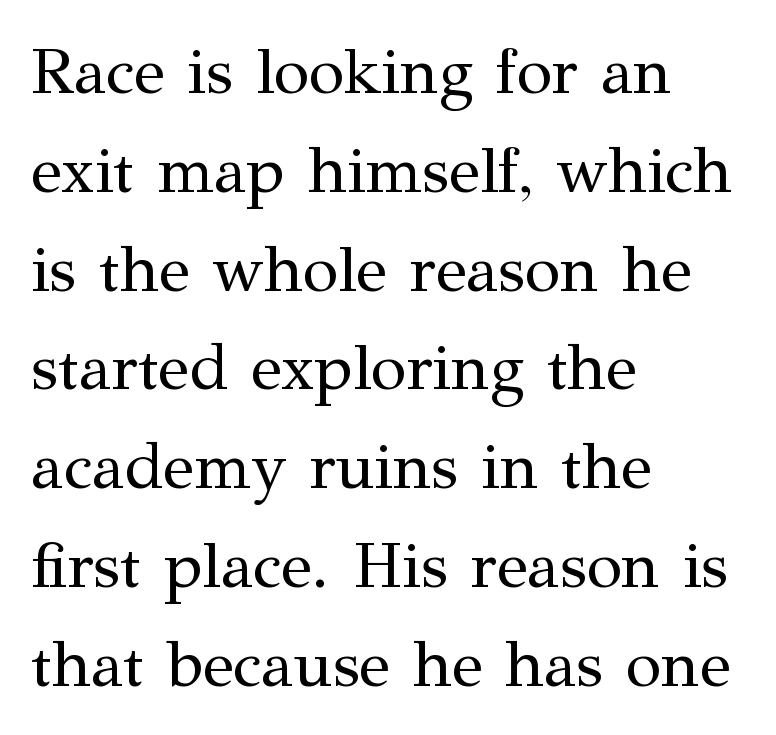
This sample uses a serif face. Proportional: the letters do not fall into vertical columns. Vertically, the passage feels balanced, rows spaced as you'd expect. The axis of the letterforms is exactly vertical. The passage is arranged the way most books set body copy — flush left. Decoration check: the copy has no underline.
